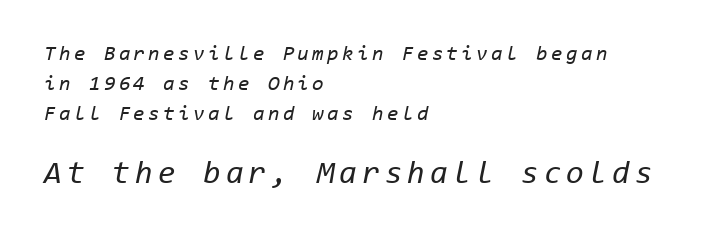
Q: Is the text bold? A: No.
Q: Is the text italic (slanted)? A: Yes, it leans right by about 11 degrees.
Q: Is the text underlined? A: No.
Q: How is the paragraph aligned? A: Left-aligned.
Q: Is the spacing between lines tight, normal or loose? A: Normal.
Q: Which block of text is set in a larger size, the first (top) or the second (bottom)? A: The second (bottom) one.
Q: Width (condensed, normal, or wide)? A: Normal.
Q: Stroke contrast? A: Low.
Q: x-height? A: Medium.
Q: Monospaced? A: Yes.
